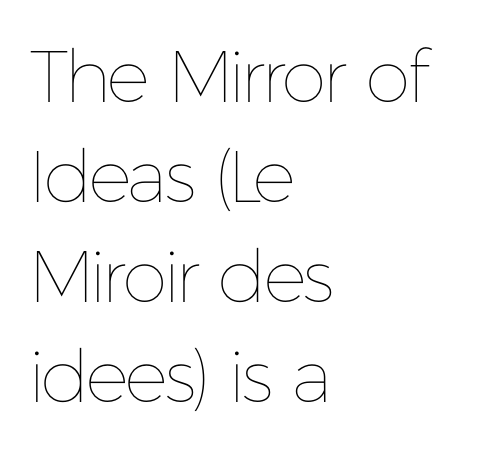
{"italic": "no", "bold": "no", "weight": "thin", "width": "normal", "stroke_contrast": "low", "x_height": "medium", "monospaced": "no", "underline": "no", "align": "left", "line_spacing": "normal", "line_spacing_ratio": 1.37, "letter_spacing": "normal", "letter_spacing_em": 0.0, "glyph_px": 73}
